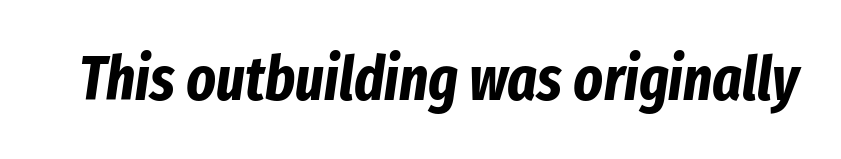
These words are printed bold, with thick strokes throughout. Characters are canted at an angle relative to the baseline's perpendicular. The rendering uses natural spacing where letterforms have individual widths. Look at the tracking — it's just the regular setting, nothing added. The words here are not underlined.
